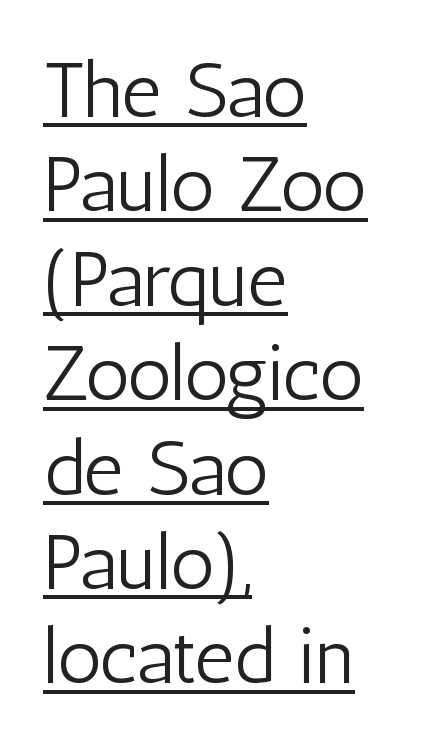
{"serif": "no", "italic": "no", "bold": "no", "weight": "light", "width": "condensed", "stroke_contrast": "low", "x_height": "medium", "monospaced": "no", "underline": "yes", "align": "left", "line_spacing_ratio": 1.21, "letter_spacing": "normal", "letter_spacing_em": 0.0, "glyph_px": 78}
